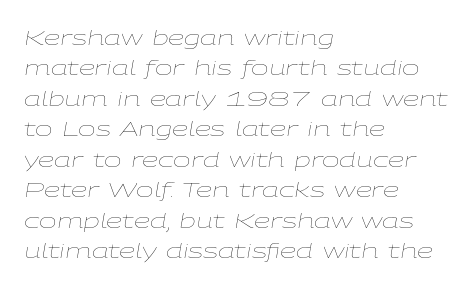
The image shows 21 px text type, italic (leaning right); set left-aligned, normal line spacing (1.45x), normal letter spacing, not underlined.
